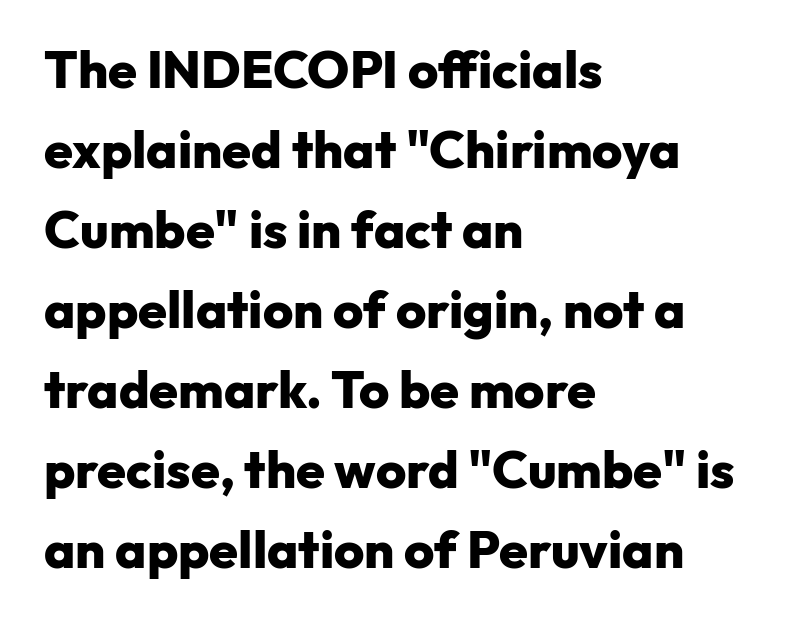
The image shows 52 px heavy sans-serif type, upright; set left-aligned, normal line spacing (1.54x), normal letter spacing, not underlined; low stroke contrast and a medium x-height.
